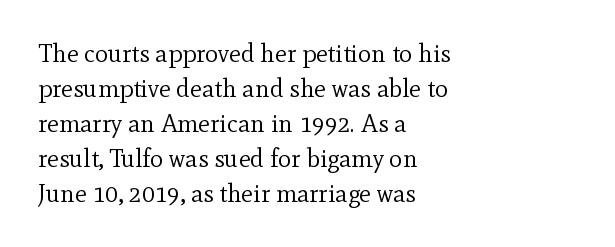
Q: Is the text bold? A: No.
Q: Is the text italic (slanted)? A: No, it is upright.
Q: Is the text underlined? A: No.
Q: How is the paragraph aligned? A: Left-aligned.
Q: Is the spacing between letters normal or unusually wide? A: Normal.
Q: Is the spacing between lines tight, normal or loose? A: Normal.
